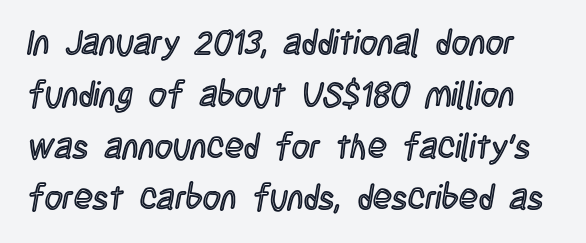
The image shows 35 px condensed type; set normal line spacing (1.48x), normal letter spacing, not underlined; a large x-height.
